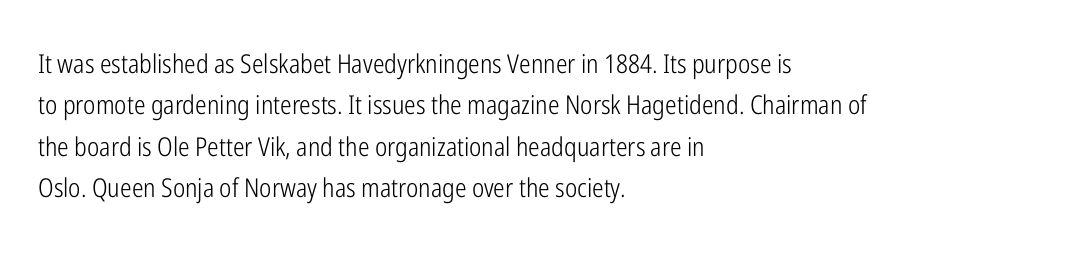
Each stroke keeps to a modest, everyday thickness or less. Whoever set this chose a conventional vertical rhythm. Caption: multi-line text, flush left, ragged right. Underlining? Definitely not there.
